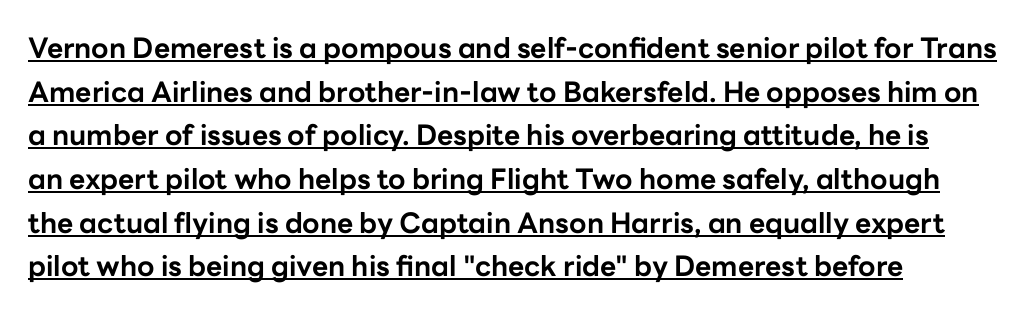
Q: Is the text bold? A: Yes.
Q: Is the text italic (slanted)? A: No, it is upright.
Q: Is the typeface a serif or a sans-serif typeface? A: Sans-serif.
Q: Is the text underlined? A: Yes.
Q: Is the spacing between letters normal or unusually wide? A: Normal.
Q: Is the spacing between lines tight, normal or loose? A: Normal.
Q: Width (condensed, normal, or wide)? A: Normal.
Q: Stroke contrast? A: Low.
Q: x-height? A: Medium.
Q: Monospaced? A: No.
